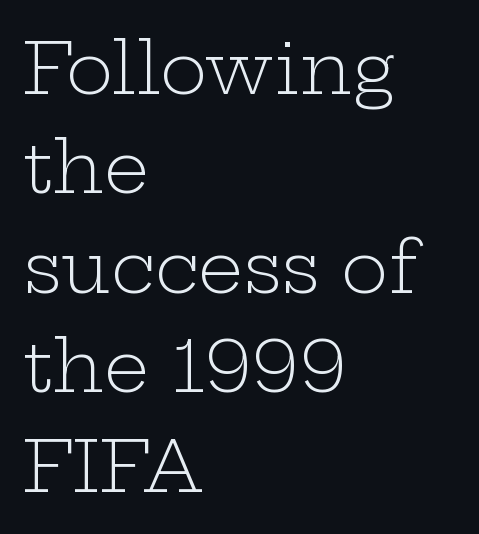
Reading down the block, your eye returns to a fixed left position each line. Italic: no, the glyphs are upright roman. Each row of text sits above clean, open space. Type style note: has serifs. A light-to-regular cut is what we see here.
